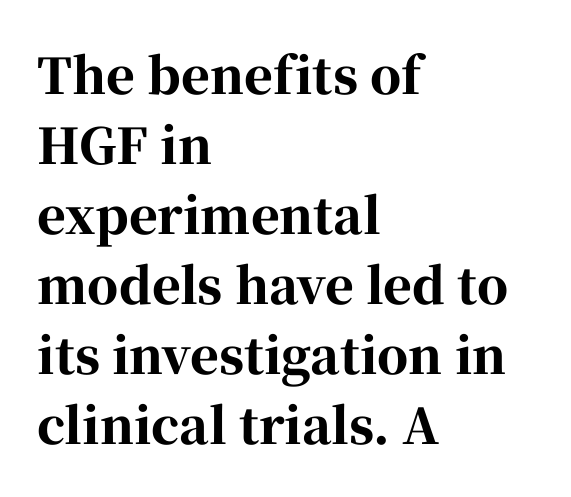
The image shows 49 px bold serif type, upright; set left-aligned, normal line spacing (1.43x), normal letter spacing, not underlined; high stroke contrast and a medium x-height.
